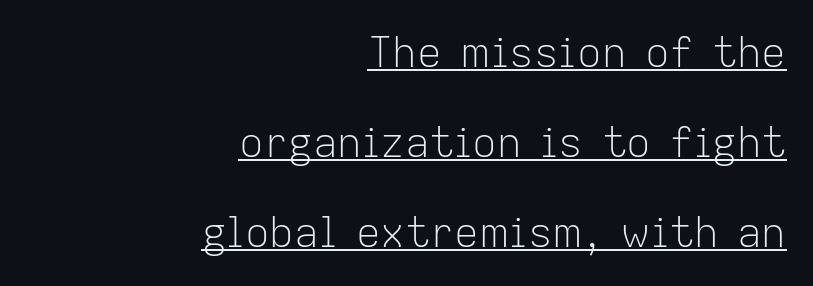
Q: Is the text bold? A: No.
Q: Is the text italic (slanted)? A: No, it is upright.
Q: Is the typeface a serif or a sans-serif typeface? A: Sans-serif.
Q: Is the text underlined? A: Yes.
Q: How is the paragraph aligned? A: Right-aligned.
Q: Is the spacing between letters normal or unusually wide? A: Normal.
Q: Is the spacing between lines tight, normal or loose? A: Loose.
Q: Width (condensed, normal, or wide)? A: Normal.
Q: Stroke contrast? A: Low.
Q: x-height? A: Medium.
Q: Monospaced? A: No.
